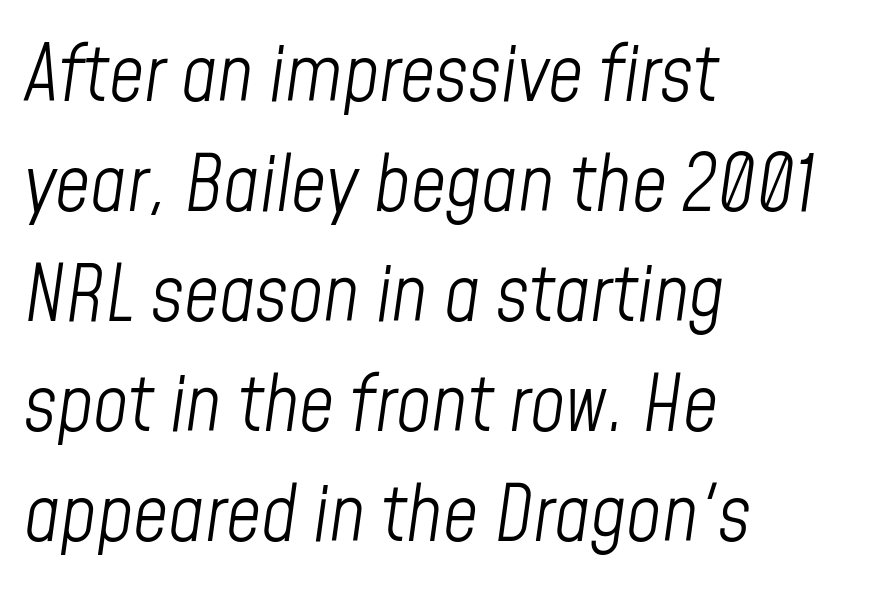
{"italic": "yes", "lean": "right", "slant_degrees": 8, "bold": "no", "weight": "light", "width": "condensed", "stroke_contrast": "low", "x_height": "medium", "monospaced": "no", "underline": "no", "align": "left", "line_spacing": "normal", "line_spacing_ratio": 1.43, "letter_spacing": "normal", "letter_spacing_em": 0.0, "glyph_px": 77}
